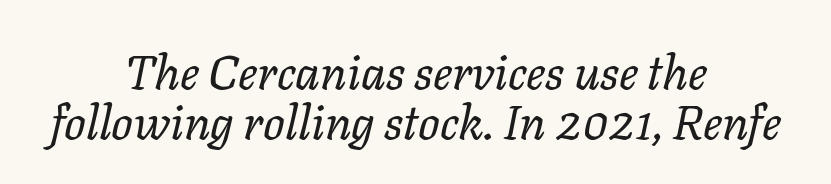
{"italic": "yes", "lean": "right", "slant_degrees": 11, "bold": "no", "weight": "regular", "width": "normal", "stroke_contrast": "low", "x_height": "medium", "monospaced": "no", "underline": "no", "align": "center", "line_spacing": "tight", "line_spacing_ratio": 1.04, "letter_spacing": "normal", "letter_spacing_em": 0.0, "glyph_px": 48}
